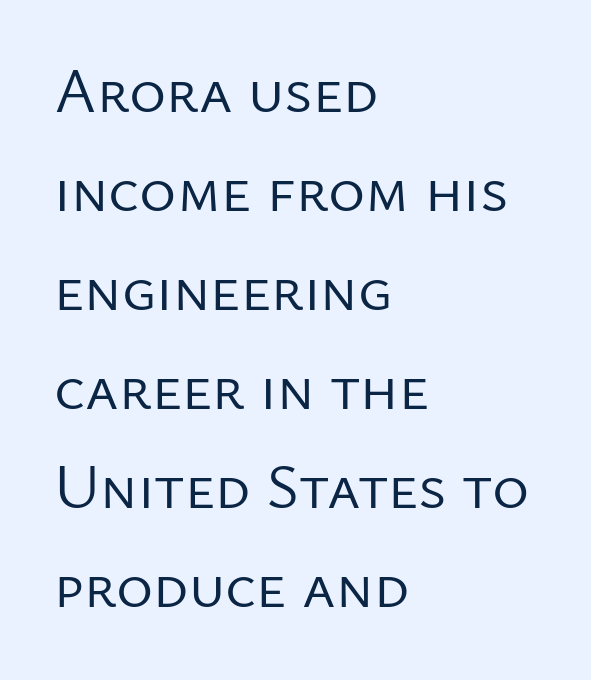
Q: Is the text bold? A: No.
Q: Is the text italic (slanted)? A: No, it is upright.
Q: Is the typeface a serif or a sans-serif typeface? A: Sans-serif.
Q: Is the text underlined? A: No.
Q: How is the paragraph aligned? A: Left-aligned.
Q: Is the spacing between letters normal or unusually wide? A: Normal.
Q: Is the spacing between lines tight, normal or loose? A: Normal.
Q: Width (condensed, normal, or wide)? A: Normal.
Q: Stroke contrast? A: Low.
Q: x-height? A: Medium.
Q: Monospaced? A: No.
